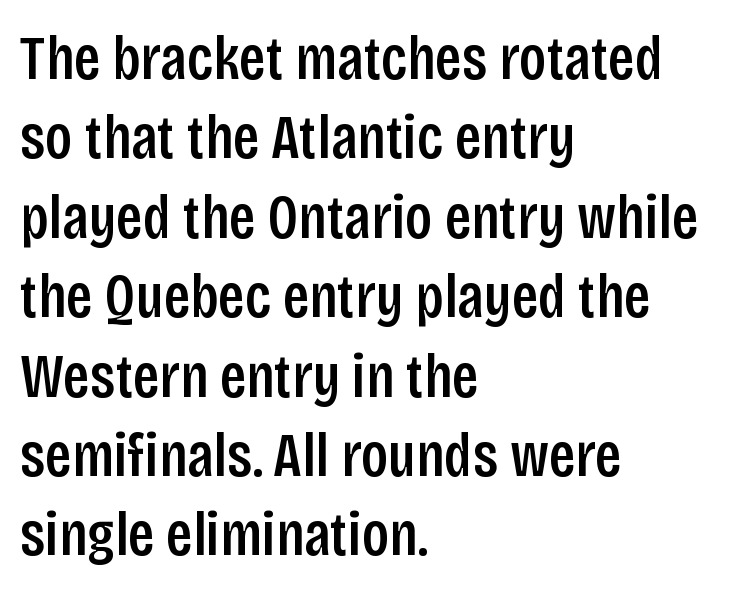
Q: Is the text bold? A: Semi-bold.
Q: Is the text italic (slanted)? A: No, it is upright.
Q: Is the typeface a serif or a sans-serif typeface? A: Sans-serif.
Q: Is the text underlined? A: No.
Q: How is the paragraph aligned? A: Left-aligned.
Q: Is the spacing between letters normal or unusually wide? A: Normal.
Q: Is the spacing between lines tight, normal or loose? A: Normal.
Q: Width (condensed, normal, or wide)? A: Condensed.
Q: Stroke contrast? A: Low.
Q: x-height? A: Large.
Q: Monospaced? A: No.
